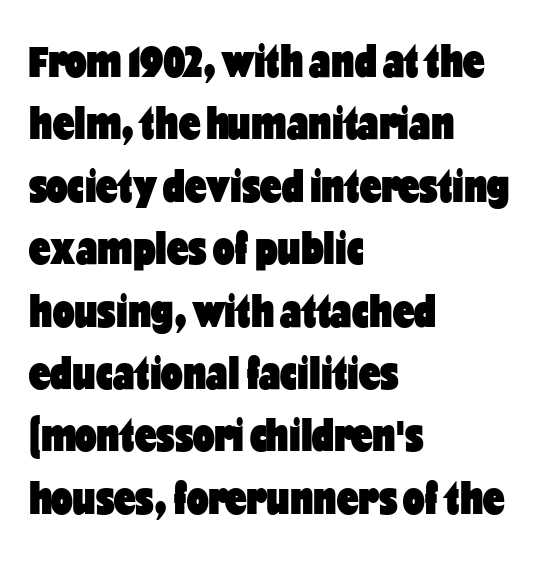
Q: Is the text bold? A: Yes.
Q: Is the text italic (slanted)? A: No, it is upright.
Q: Is the typeface a serif or a sans-serif typeface? A: Sans-serif.
Q: Is the text underlined? A: No.
Q: How is the paragraph aligned? A: Left-aligned.
Q: Is the spacing between letters normal or unusually wide? A: Normal.
Q: Is the spacing between lines tight, normal or loose? A: Normal.
Q: Width (condensed, normal, or wide)? A: Condensed.
Q: Stroke contrast? A: Low.
Q: x-height? A: Medium.
Q: Monospaced? A: No.
